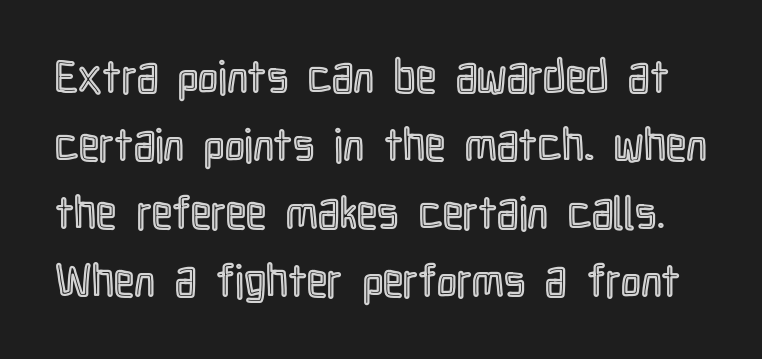
Quick note: interline space is typical. The passage shown is typed in a proportional face where columns would drift. A typesetter would call this zero additional tracking. A clean baseline with only descenders dipping below it. If you drew a line through each stem, it would be perfectly vertical.
